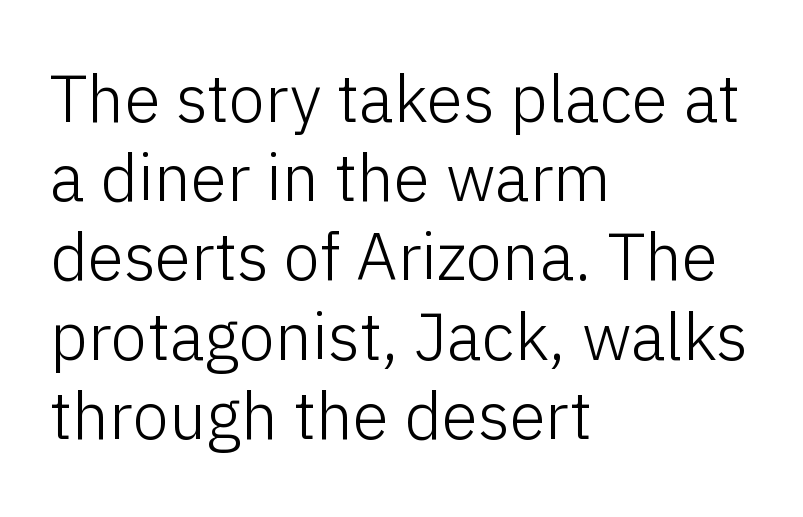
Looks like regular typesetting: each glyph gets only the width it needs. Regarding serifs, this sample does without them. Observe the ordinary spacing: letters are neighbours, not strangers. Unlike italic type, these characters show no tilt at all. The cut favours lightness, reaching ordinary text weight at its darkest. Descenders hang freely into open space.
